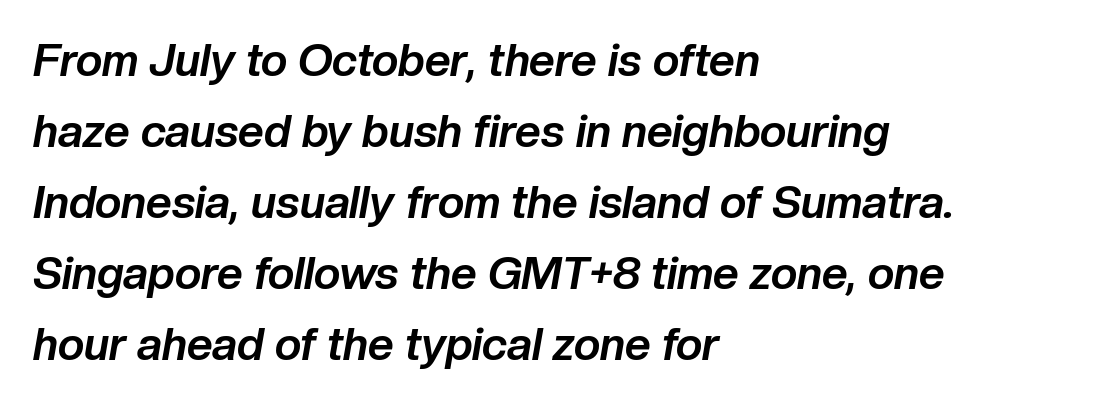
Where is the straight margin? On the left. The specimen omits any rule beneath the text block's lines. The letterforms sit shoulder to shoulder at normal distance. Varying glyph widths throughout — classic text-font behaviour. Stroke thickness is high; the sample reads as a true bold. Style check: oblique.
